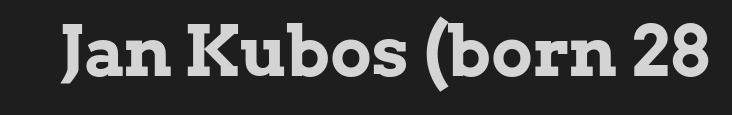
{"serif": "yes", "italic": "no", "bold": "yes", "weight": "bold", "width": "normal", "stroke_contrast": "low", "x_height": "medium", "monospaced": "no", "underline": "no", "letter_spacing": "normal", "letter_spacing_em": 0.0, "glyph_px": 69}
